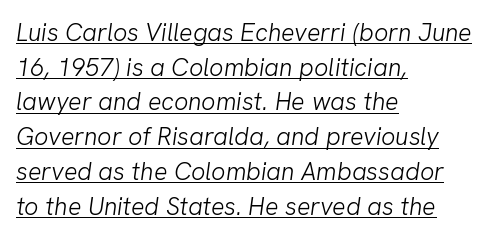
The image shows 25 px text type; set left-aligned, normal line spacing (1.39x), normal letter spacing, underlined.
